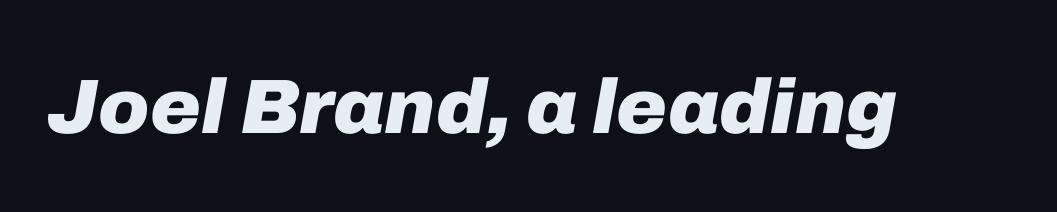
{"italic": "yes", "lean": "right", "slant_degrees": 10, "bold": "yes", "weight": "heavy", "width": "normal", "stroke_contrast": "low", "x_height": "medium", "monospaced": "no", "underline": "no", "letter_spacing": "normal", "letter_spacing_em": 0.0, "glyph_px": 77}
